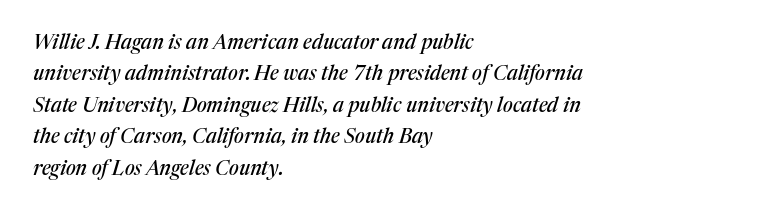
Q: Is the text italic (slanted)? A: Yes, it leans right by about 17 degrees.
Q: Is the text underlined? A: No.
Q: How is the paragraph aligned? A: Left-aligned.
Q: Is the spacing between letters normal or unusually wide? A: Normal.
Q: Is the spacing between lines tight, normal or loose? A: Normal.
